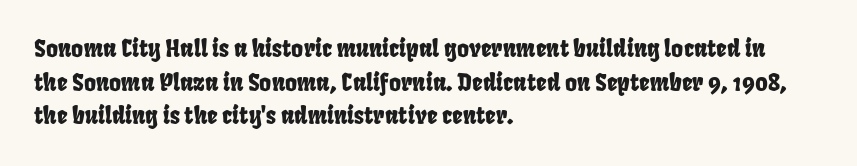
Q: Is the text underlined? A: No.
Q: How is the paragraph aligned? A: Left-aligned.
Q: Is the spacing between letters normal or unusually wide? A: Normal.
Q: Is the spacing between lines tight, normal or loose? A: Normal.
